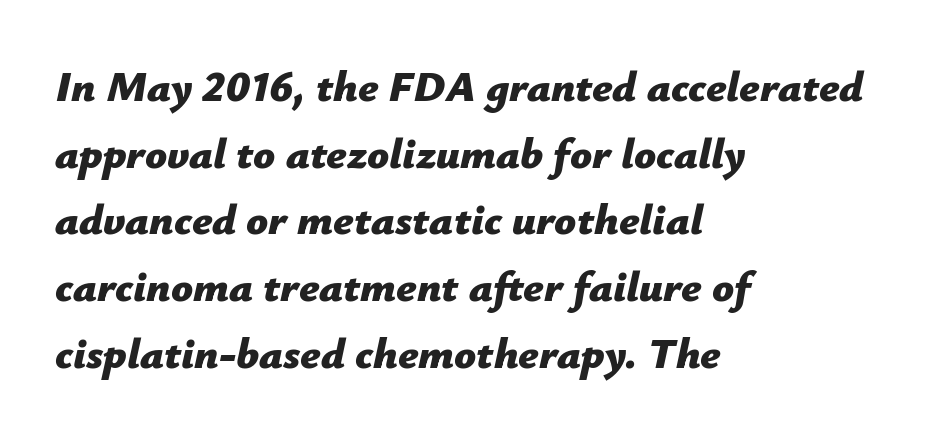
Q: Is the text bold? A: Yes.
Q: Is the text italic (slanted)? A: Yes, it leans right by about 12 degrees.
Q: Is the text underlined? A: No.
Q: How is the paragraph aligned? A: Left-aligned.
Q: Is the spacing between letters normal or unusually wide? A: Normal.
Q: Is the spacing between lines tight, normal or loose? A: Normal.
Q: Width (condensed, normal, or wide)? A: Normal.
Q: Stroke contrast? A: Low.
Q: x-height? A: Medium.
Q: Monospaced? A: No.
